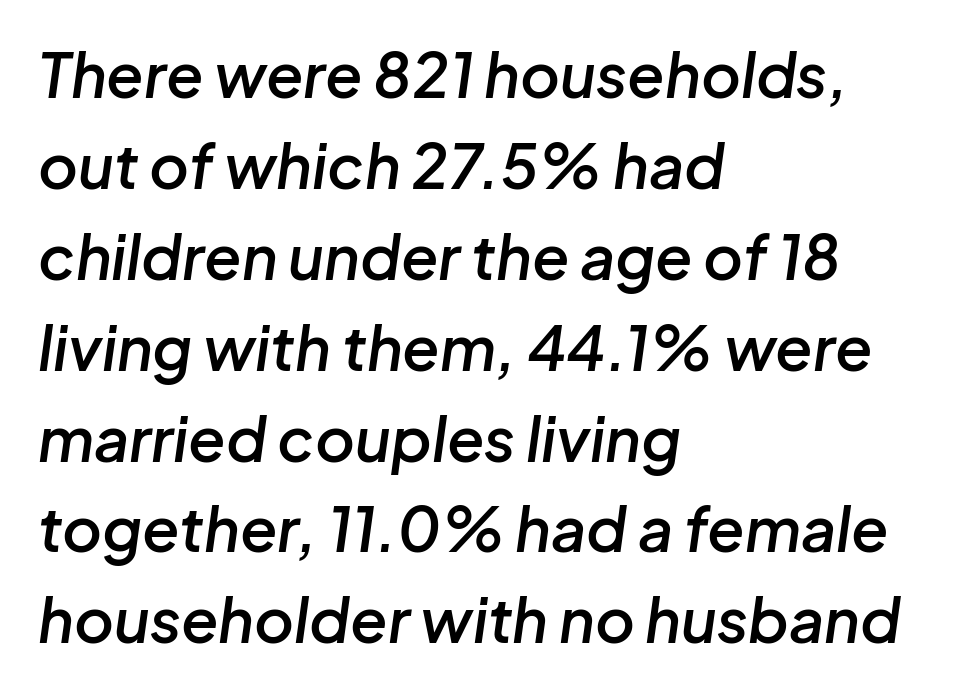
Q: Is the text bold? A: Semi-bold.
Q: Is the text italic (slanted)? A: Yes, it leans right by about 8 degrees.
Q: Is the text underlined? A: No.
Q: How is the paragraph aligned? A: Left-aligned.
Q: Is the spacing between letters normal or unusually wide? A: Normal.
Q: Is the spacing between lines tight, normal or loose? A: Normal.
Q: Width (condensed, normal, or wide)? A: Normal.
Q: Stroke contrast? A: Low.
Q: x-height? A: Medium.
Q: Monospaced? A: No.
